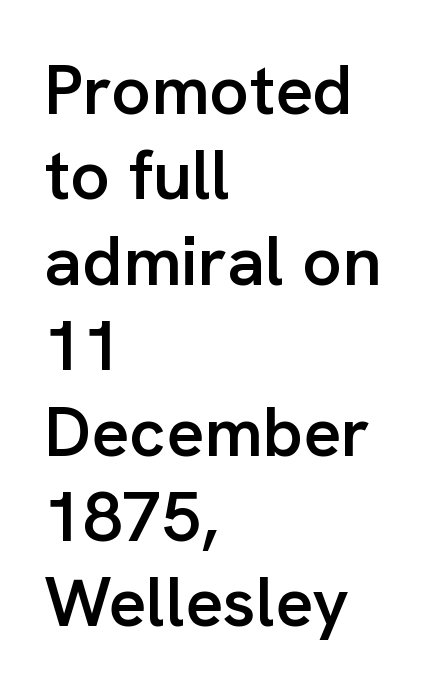
These lines keep a tight, regular rhythm from letter to letter. Left-aligned paragraph, ragged on the right. The words here are not underlined. The letters stand straight up with perfectly vertical stems.
